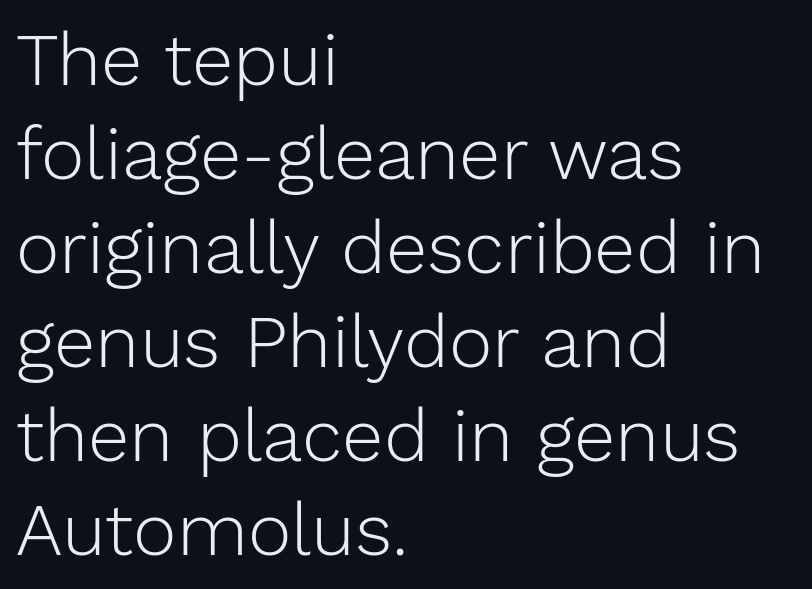
Q: Is the text bold? A: No.
Q: Is the text italic (slanted)? A: No, it is upright.
Q: Is the typeface a serif or a sans-serif typeface? A: Sans-serif.
Q: Is the text underlined? A: No.
Q: How is the paragraph aligned? A: Left-aligned.
Q: Is the spacing between letters normal or unusually wide? A: Normal.
Q: Is the spacing between lines tight, normal or loose? A: Normal.
Q: Width (condensed, normal, or wide)? A: Normal.
Q: Stroke contrast? A: Low.
Q: x-height? A: Medium.
Q: Monospaced? A: No.
